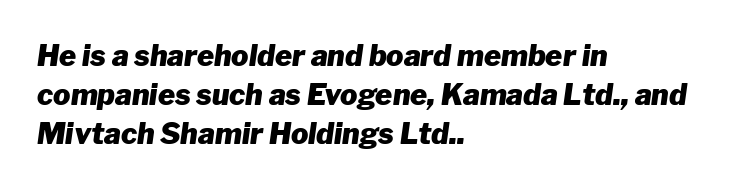
The specimen reads as italic at a glance. Check the space under the baseline: it is left empty. The designer left line spacing at the default. Is the letter spacing exaggerated? No — it looks like the ordinary default. The strokes are fattened all the way to bold. Note the varied advance widths — an 'i' is clearly narrower than an 'm'.
